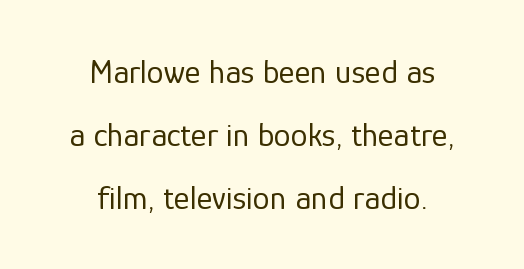
{"serif": "no", "italic": "no", "bold": "no", "weight": "regular", "width": "normal", "stroke_contrast": "low", "x_height": "medium", "monospaced": "no", "underline": "no", "align": "center", "line_spacing_ratio": 1.85, "letter_spacing": "normal", "letter_spacing_em": 0.0, "glyph_px": 34}
